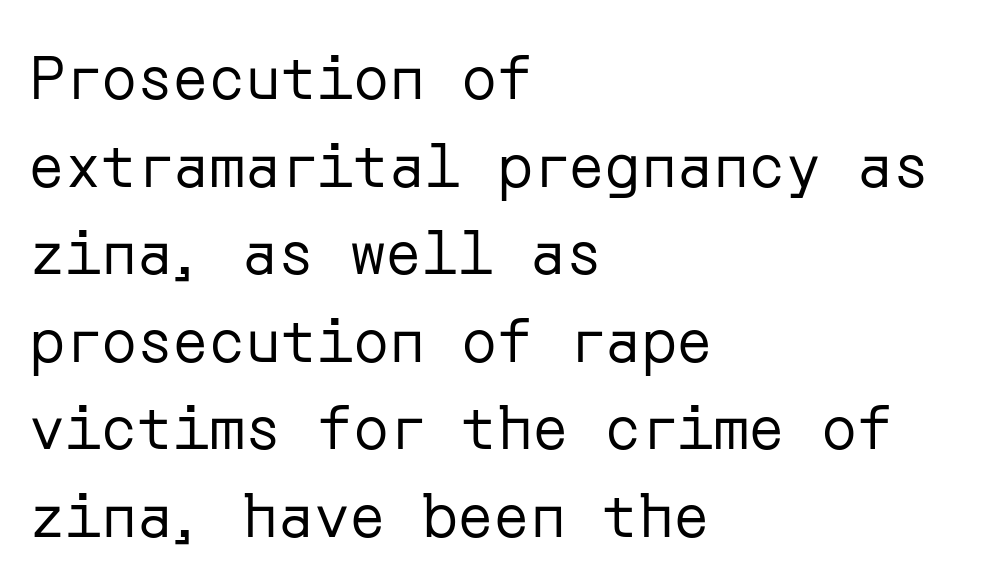
Q: Is the text bold? A: No.
Q: Is the text italic (slanted)? A: No, it is upright.
Q: Is the typeface a serif or a sans-serif typeface? A: Sans-serif.
Q: Is the text underlined? A: No.
Q: How is the paragraph aligned? A: Left-aligned.
Q: Is the spacing between letters normal or unusually wide? A: Normal.
Q: Is the spacing between lines tight, normal or loose? A: Normal.
Q: Width (condensed, normal, or wide)? A: Normal.
Q: Stroke contrast? A: Low.
Q: x-height? A: Medium.
